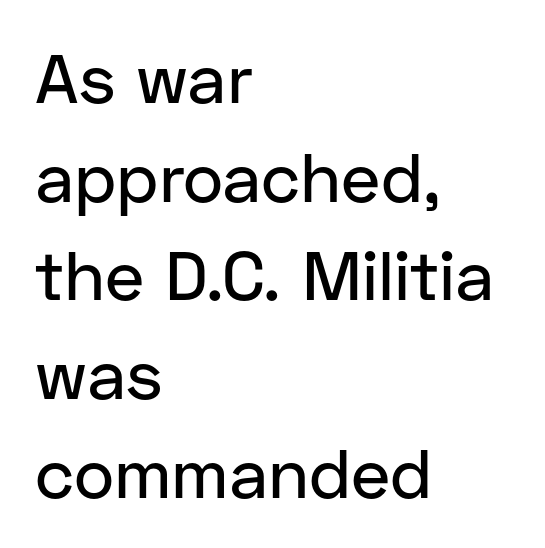
The typography opts for an upright posture over an oblique one. Line beginnings align vertically; line endings do not. Is this a fixed-width face? No — the glyphs have proportional, varying widths. Summary of vertical rhythm: regular, with standard interline spacing. Observe the ordinary spacing: letters are neighbours, not strangers.
